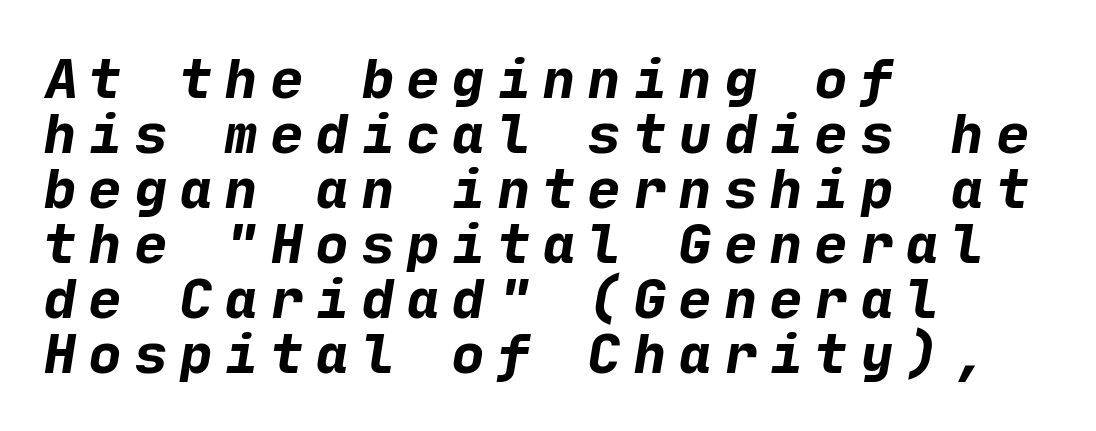
The image shows 54 px bold sans-serif type; set left-aligned, tight line spacing (1.02x), unusually wide letter spacing (+0.24 em), not underlined; low stroke contrast and a medium x-height.
